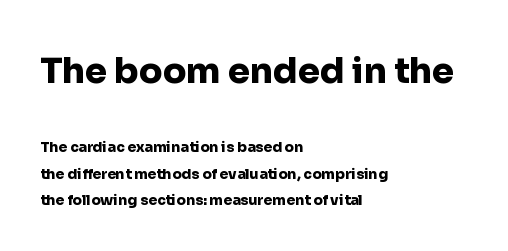
Q: Is the text bold? A: Yes.
Q: Is the text italic (slanted)? A: No, it is upright.
Q: Is the typeface a serif or a sans-serif typeface? A: Sans-serif.
Q: Is the text underlined? A: No.
Q: How is the paragraph aligned? A: Left-aligned.
Q: Is the spacing between letters normal or unusually wide? A: Normal.
Q: Is the spacing between lines tight, normal or loose? A: Loose.
Q: Which block of text is set in a larger size, the first (top) or the second (bottom)? A: The first (top) one.
Q: Width (condensed, normal, or wide)? A: Normal.
Q: Stroke contrast? A: Low.
Q: x-height? A: Medium.
Q: Monospaced? A: No.
